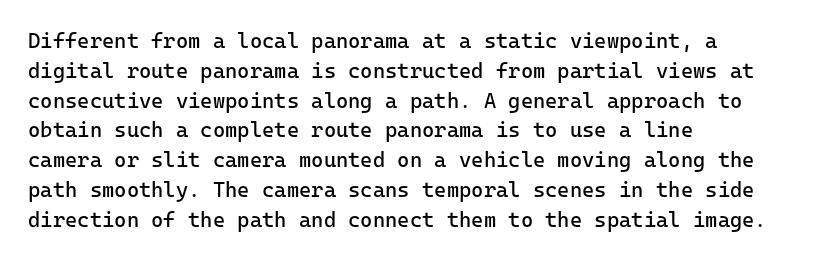
Q: Is the text bold? A: No.
Q: Is the text italic (slanted)? A: No, it is upright.
Q: Is the text underlined? A: No.
Q: How is the paragraph aligned? A: Left-aligned.
Q: Is the spacing between letters normal or unusually wide? A: Normal.
Q: Is the spacing between lines tight, normal or loose? A: Normal.
